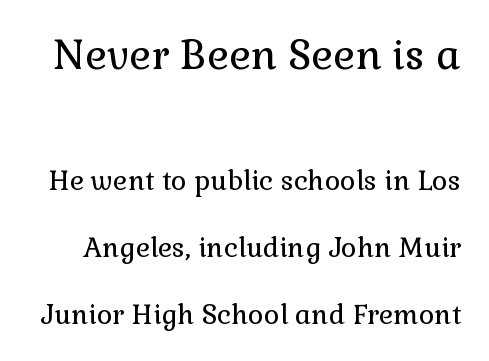
{"serif": "yes", "italic": "no", "bold": "no", "weight": "regular", "width": "normal", "stroke_contrast": "low", "x_height": "medium", "monospaced": "no", "underline": "no", "line_spacing": "loose", "line_spacing_ratio": 2.49, "letter_spacing": "normal", "letter_spacing_em": 0.0, "larger_block": "first", "size_ratio": 1.52, "glyph_px": 41}
